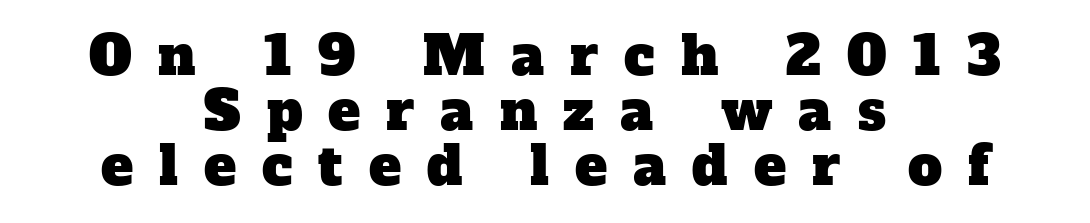
There is plenty of visible air inserted between adjacent glyphs. Rule under the text: the space is simply empty. The text was rendered using a seriffed face with decorative stroke endings. The passage shown is typed in a proportional face where columns would drift. The lines are quadded center.
